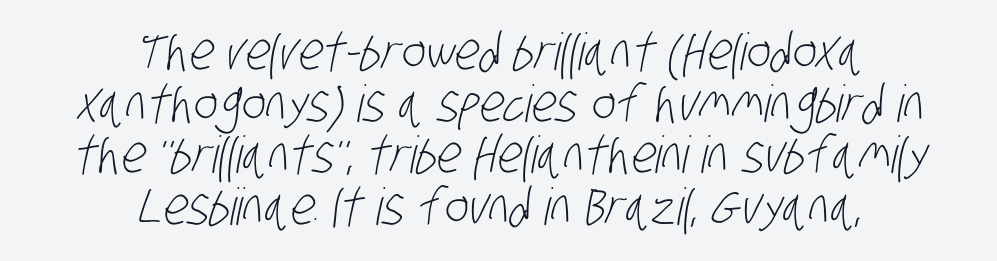
{"serif": "no", "bold": "no", "weight": "light", "width": "condensed", "stroke_contrast": "low", "x_height": "large", "monospaced": "no", "underline": "no", "align": "center", "line_spacing": "tight", "line_spacing_ratio": 1.01, "letter_spacing": "normal", "letter_spacing_em": 0.0, "glyph_px": 51}
